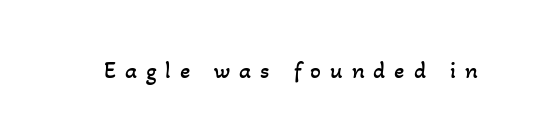
The image shows 24 px text type; set unusually wide letter spacing (+0.37 em), not underlined.
